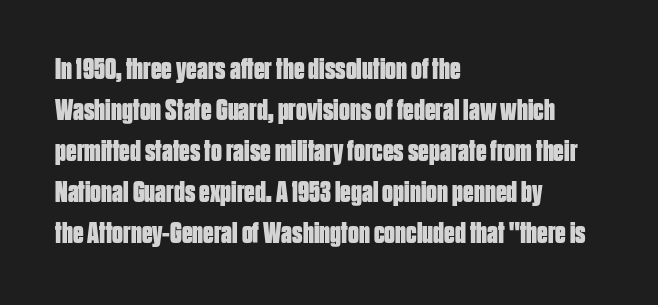
The image shows 30 px bold, condensed sans-serif type, upright; set left-aligned, normal line spacing (1.37x), normal letter spacing, not underlined; low stroke contrast and a large x-height.
